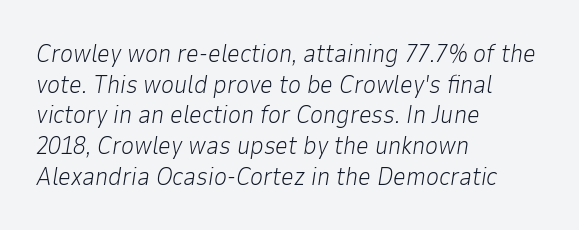
The image shows 25 px text type, italic (leaning right); set left-aligned, line spacing 1.23x, normal letter spacing, not underlined.
